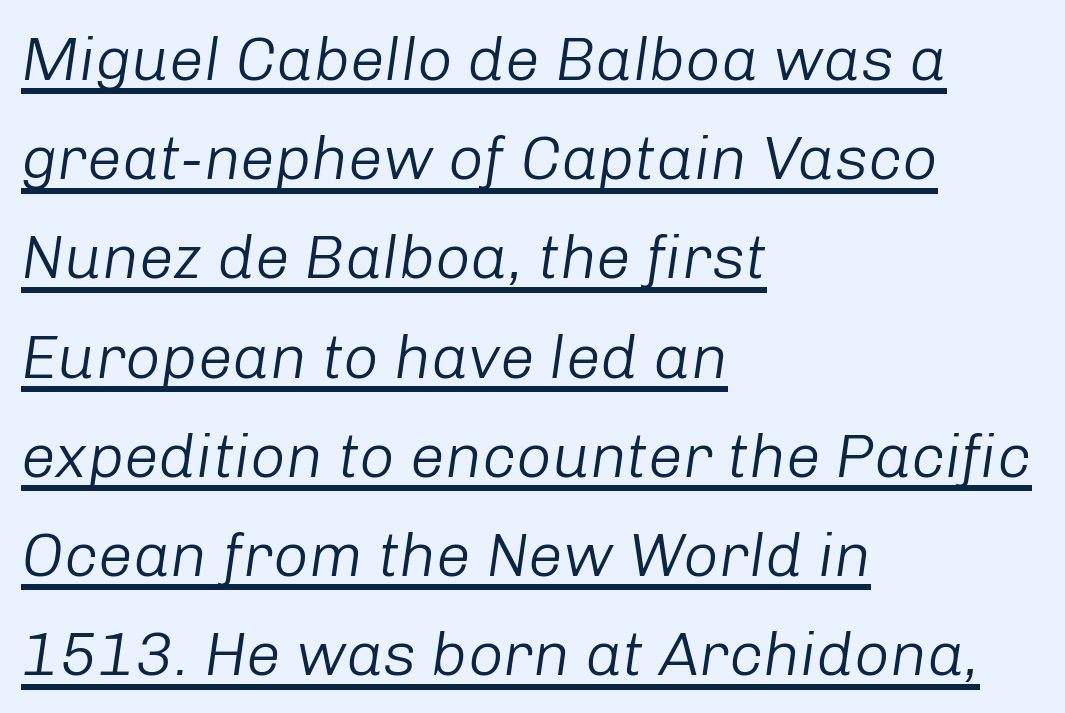
The image shows 62 px light type, italic (leaning right); set left-aligned, normal line spacing (1.6x), normal letter spacing, underlined; low stroke contrast and a medium x-height.
